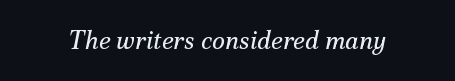
Q: Is the text bold? A: No.
Q: Is the text italic (slanted)? A: Yes, it leans right by about 12 degrees.
Q: Is the text underlined? A: No.
Q: Is the spacing between letters normal or unusually wide? A: Normal.
